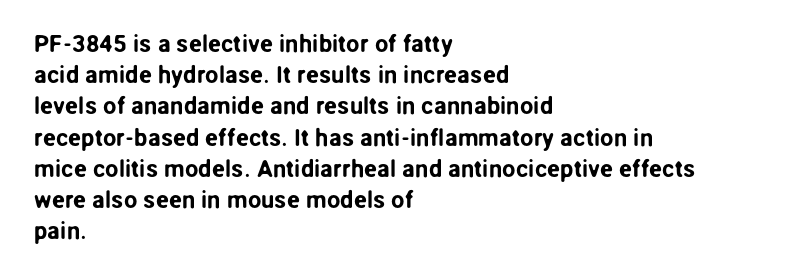
{"italic": "no", "underline": "no", "align": "left", "line_spacing": "normal", "line_spacing_ratio": 1.3, "letter_spacing": "normal", "letter_spacing_em": 0.0, "glyph_px": 24}
